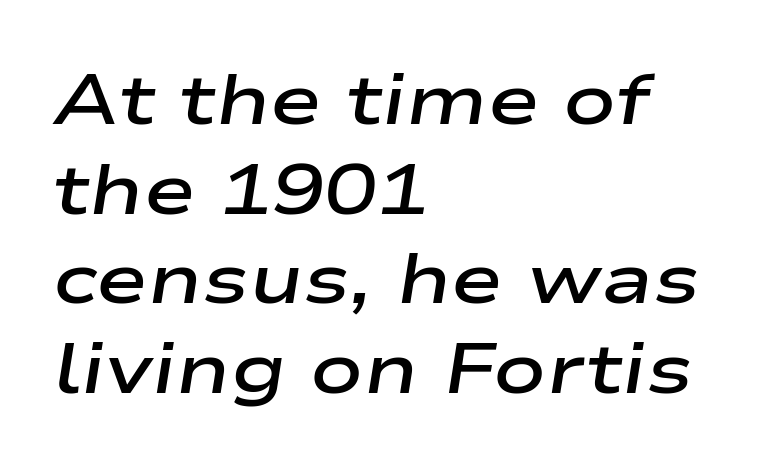
Horizontal alignment here is leftward, the default for most running prose. The face used here is a semibold: visibly heavier than regular, lighter than bold. Varying glyph widths throughout — classic text-font behaviour. Style check: oblique.
